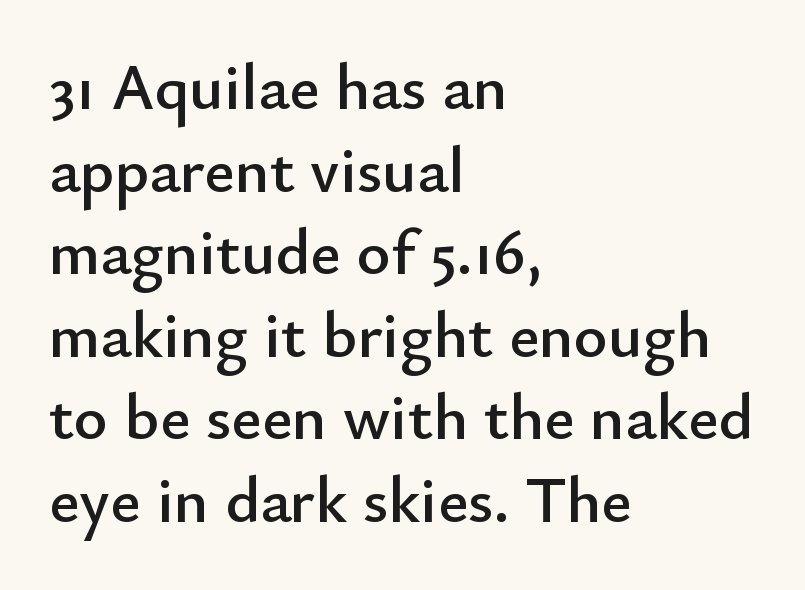
Q: Is the text italic (slanted)? A: No, it is upright.
Q: Is the typeface a serif or a sans-serif typeface? A: Sans-serif.
Q: Is the text underlined? A: No.
Q: How is the paragraph aligned? A: Left-aligned.
Q: Is the spacing between letters normal or unusually wide? A: Normal.
Q: Is the spacing between lines tight, normal or loose? A: Normal.
Q: Width (condensed, normal, or wide)? A: Normal.
Q: Stroke contrast? A: Low.
Q: x-height? A: Small.
Q: Monospaced? A: No.
